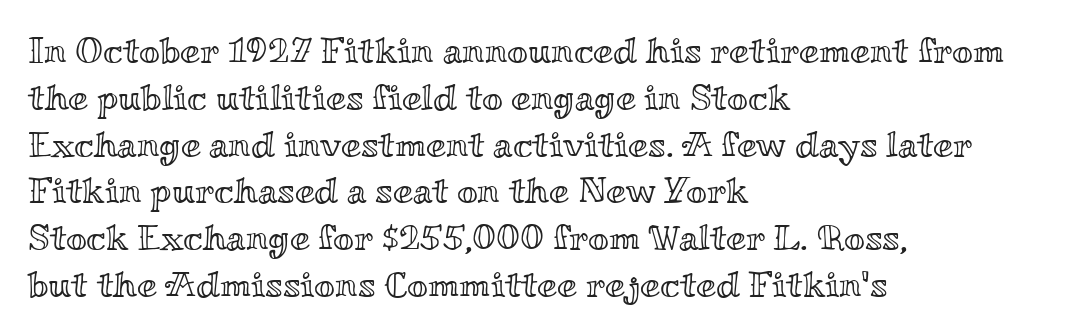
The image shows 36 px wide type, upright; set left-aligned, normal line spacing (1.3x), normal letter spacing, not underlined; a small x-height.
